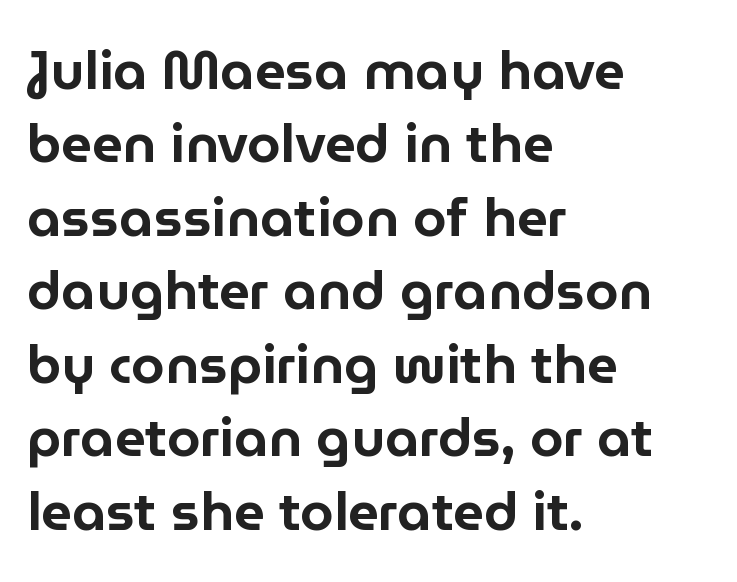
{"serif": "no", "italic": "no", "width": "normal", "stroke_contrast": "low", "x_height": "medium", "monospaced": "no", "underline": "no", "align": "left", "line_spacing": "normal", "line_spacing_ratio": 1.36, "letter_spacing": "normal", "letter_spacing_em": 0.0, "glyph_px": 54}
